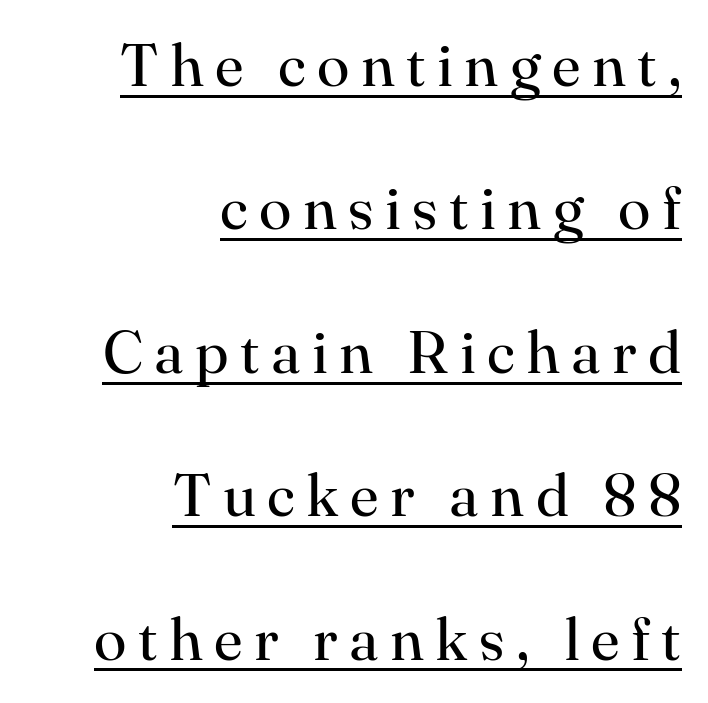
Q: Is the text bold? A: No.
Q: Is the text italic (slanted)? A: No, it is upright.
Q: Is the typeface a serif or a sans-serif typeface? A: Serif.
Q: Is the text underlined? A: Yes.
Q: How is the paragraph aligned? A: Right-aligned.
Q: Is the spacing between lines tight, normal or loose? A: Loose.
Q: Width (condensed, normal, or wide)? A: Normal.
Q: Stroke contrast? A: High.
Q: x-height? A: Small.
Q: Monospaced? A: No.
